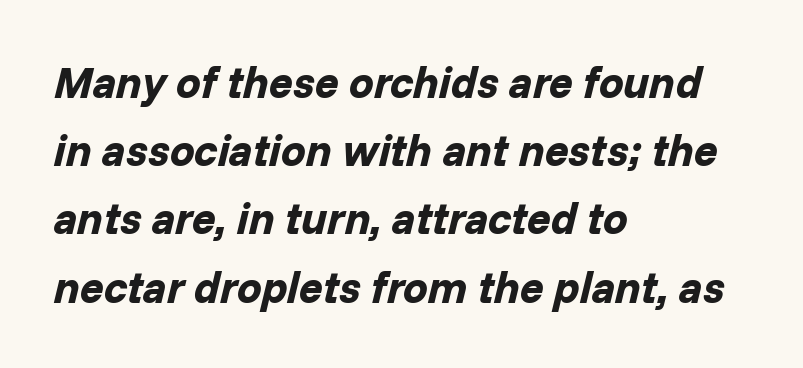
Q: Is the text bold? A: Yes.
Q: Is the text italic (slanted)? A: Yes, it leans right by about 14 degrees.
Q: Is the text underlined? A: No.
Q: How is the paragraph aligned? A: Left-aligned.
Q: Is the spacing between letters normal or unusually wide? A: Normal.
Q: Is the spacing between lines tight, normal or loose? A: Normal.
Q: Width (condensed, normal, or wide)? A: Normal.
Q: Stroke contrast? A: Low.
Q: x-height? A: Medium.
Q: Monospaced? A: No.
